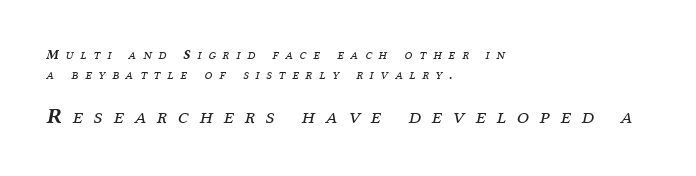
Italic: yes, the glyphs are oblique. The rendering anchors every line to the left-hand side. Summary of weight: not heavy and not bold. Unmarked baselines from the first word to the last.
